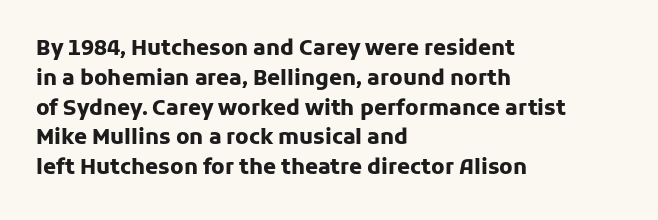
Q: Is the text bold? A: Yes.
Q: Is the text italic (slanted)? A: No, it is upright.
Q: Is the text underlined? A: No.
Q: How is the paragraph aligned? A: Left-aligned.
Q: Is the spacing between letters normal or unusually wide? A: Normal.
Q: Is the spacing between lines tight, normal or loose? A: Normal.
